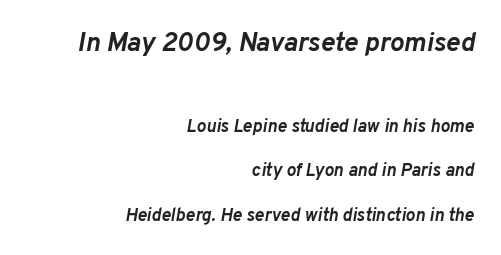
{"italic": "yes", "lean": "right", "slant_degrees": 10, "bold": "yes", "underline": "no", "align": "right", "line_spacing": "loose", "line_spacing_ratio": 2.48, "letter_spacing": "normal", "letter_spacing_em": 0.0, "larger_block": "first", "size_ratio": 1.5, "glyph_px": 27}
